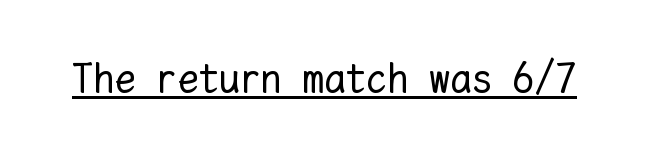
The weight tops out at a normal text grade. Characters follow at the spacing the type designer built in. This rendering features underlined lettering. Spacing verdict: monospaced, one width for all characters. Ascenders rise straight up at ninety degrees.
